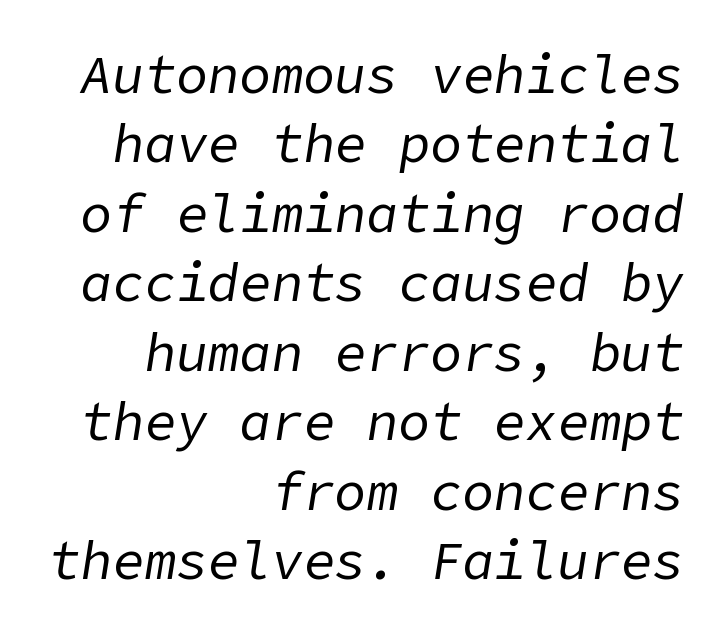
Q: Is the text bold? A: No.
Q: Is the text italic (slanted)? A: Yes, it leans right by about 9 degrees.
Q: Is the text underlined? A: No.
Q: How is the paragraph aligned? A: Right-aligned.
Q: Is the spacing between letters normal or unusually wide? A: Normal.
Q: Is the spacing between lines tight, normal or loose? A: Normal.
Q: Width (condensed, normal, or wide)? A: Normal.
Q: Stroke contrast? A: Low.
Q: x-height? A: Medium.
